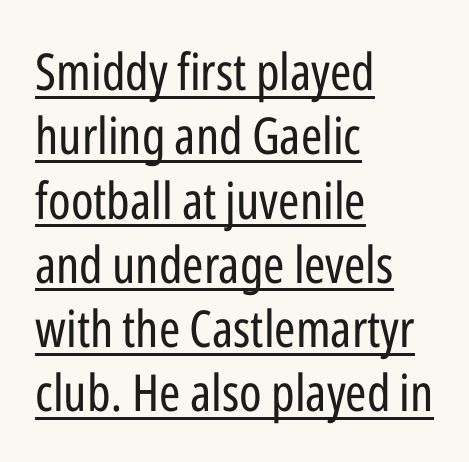
The image shows 51 px regular-weight, condensed sans-serif type, upright; set left-aligned, normal line spacing (1.26x), normal letter spacing, underlined; low stroke contrast and a medium x-height.
